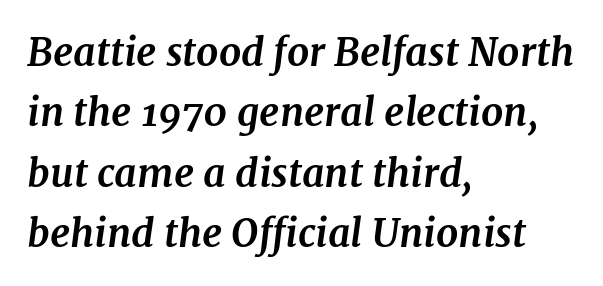
Q: Is the text bold? A: Yes.
Q: Is the text italic (slanted)? A: Yes, it leans right by about 7 degrees.
Q: Is the typeface a serif or a sans-serif typeface? A: Serif.
Q: Is the text underlined? A: No.
Q: How is the paragraph aligned? A: Left-aligned.
Q: Is the spacing between letters normal or unusually wide? A: Normal.
Q: Is the spacing between lines tight, normal or loose? A: Normal.
Q: Width (condensed, normal, or wide)? A: Normal.
Q: Stroke contrast? A: Medium.
Q: x-height? A: Medium.
Q: Monospaced? A: No.
